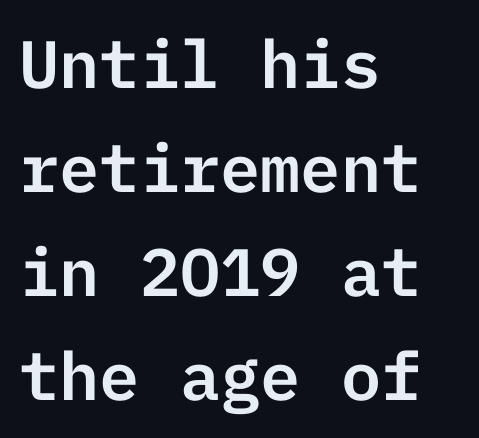
Just letters on the line, the space beneath them empty. How are the letters spaced? Ordinarily, with no added tracking. The lettering stays uniformly vertical, giving the passage a roman look. All the whitespace from short lines collects on the right.
